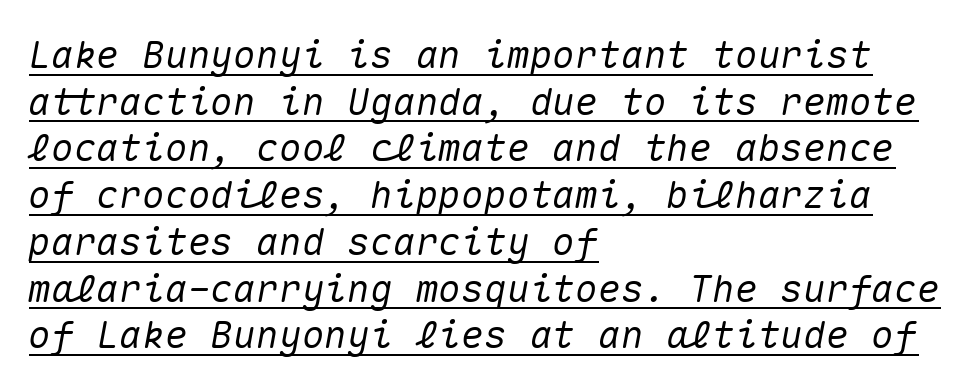
When letters slant like this, we call the style italic. The gaps between neighbouring characters are ordinary and unremarkable. Note the uniform advance width — an 'i' takes as much space as an 'm'. Does a line run under the words? Yes, clearly. The lines are quadded left.
